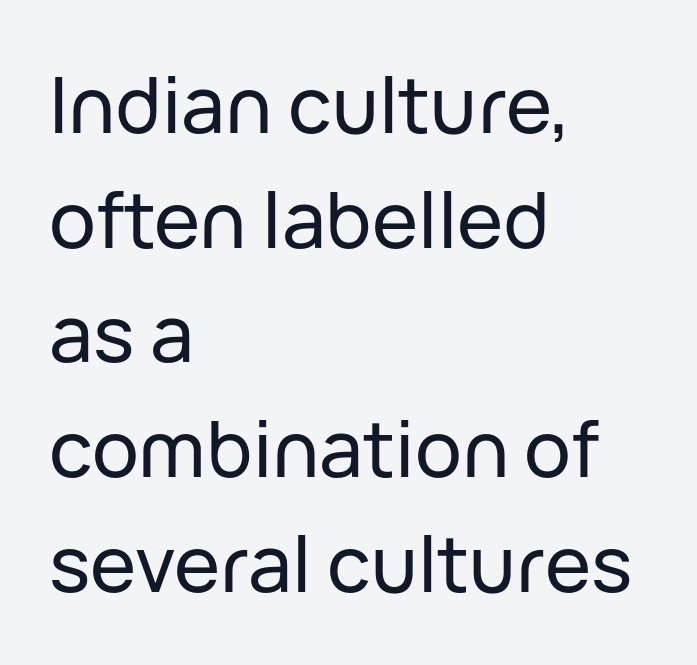
{"serif": "no", "italic": "no", "width": "normal", "stroke_contrast": "low", "x_height": "medium", "monospaced": "no", "underline": "no", "align": "left", "line_spacing": "normal", "line_spacing_ratio": 1.47, "letter_spacing": "normal", "letter_spacing_em": 0.0, "glyph_px": 78}
